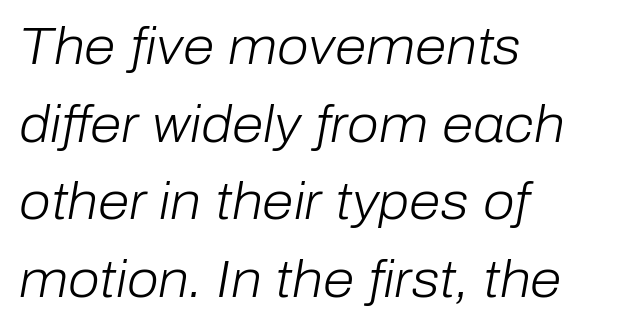
Nothing heavy about these letters — not bold at all. Nothing unusual about the tracking: characters are spaced as the font intends. Varying glyph widths throughout — classic text-font behaviour. Compared with ordinary roman type, these characters are visibly tilted. Descenders are the only things crossing below the line. The vertical gap from one line to the next is medium.
